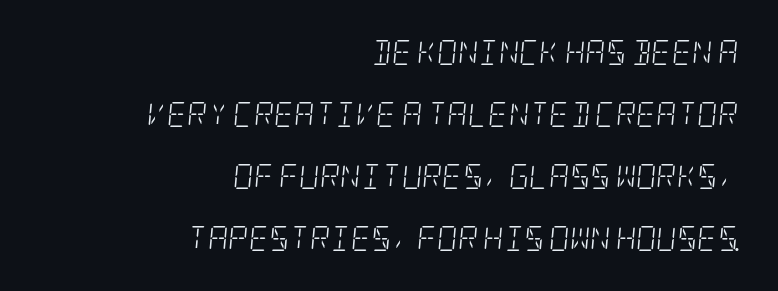
Q: Is the text bold? A: No.
Q: Is the text italic (slanted)? A: Yes, it leans right by about 5 degrees.
Q: Is the text underlined? A: No.
Q: How is the paragraph aligned? A: Right-aligned.
Q: Is the spacing between letters normal or unusually wide? A: Normal.
Q: Is the spacing between lines tight, normal or loose? A: Loose.
